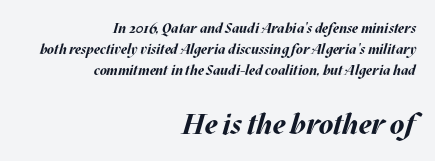
Each glyph is drawn with heavy, bold strokes. Tracking here is standard; glyphs follow each other at the usual distance. Rule under the text: the space is simply empty. Compare the two chunks: the lower has the greater cap height.
